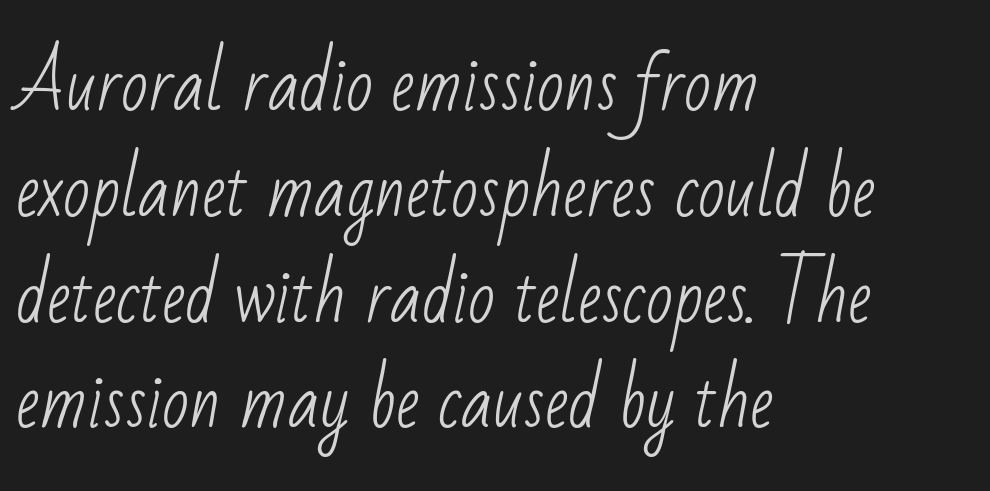
The image shows 71 px light, condensed sans-serif type; set left-aligned, normal line spacing (1.49x), normal letter spacing, not underlined; low stroke contrast and a small x-height.
